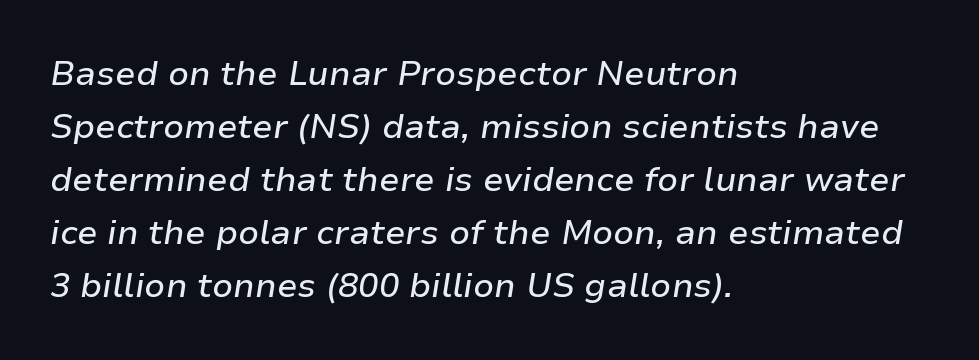
Q: Is the text italic (slanted)? A: Yes, it leans right by about 9 degrees.
Q: Is the text underlined? A: No.
Q: How is the paragraph aligned? A: Left-aligned.
Q: Is the spacing between letters normal or unusually wide? A: Normal.
Q: Is the spacing between lines tight, normal or loose? A: Normal.
Q: Width (condensed, normal, or wide)? A: Normal.
Q: Stroke contrast? A: Low.
Q: x-height? A: Medium.
Q: Monospaced? A: No.
